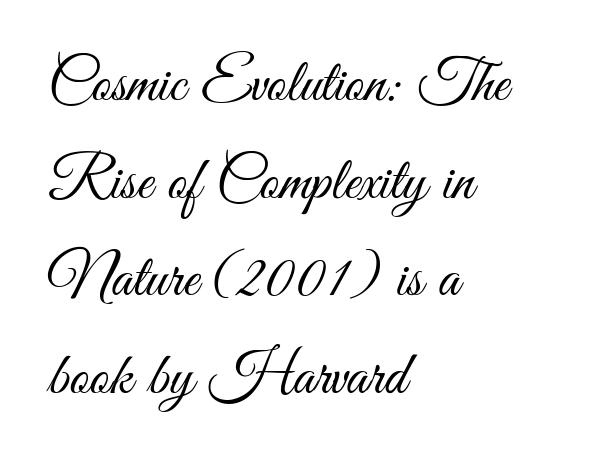
Q: Is the text bold? A: No.
Q: Is the text italic (slanted)? A: Yes.
Q: Is the typeface a serif or a sans-serif typeface? A: Sans-serif.
Q: Is the text underlined? A: No.
Q: How is the paragraph aligned? A: Left-aligned.
Q: Is the spacing between letters normal or unusually wide? A: Normal.
Q: Is the spacing between lines tight, normal or loose? A: Normal.
Q: Width (condensed, normal, or wide)? A: Condensed.
Q: Stroke contrast? A: Medium.
Q: x-height? A: Small.
Q: Monospaced? A: No.
